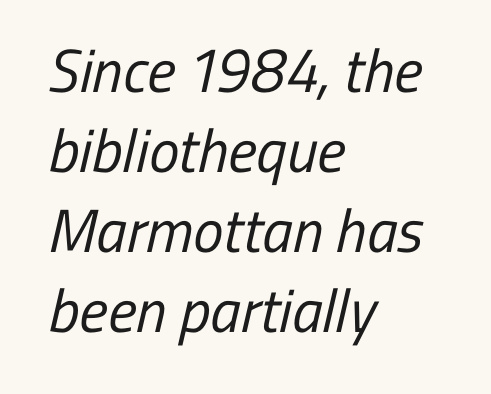
The image shows 61 px regular-weight, condensed sans-serif type; set left-aligned, normal line spacing (1.31x), normal letter spacing, not underlined; low stroke contrast and a medium x-height.
